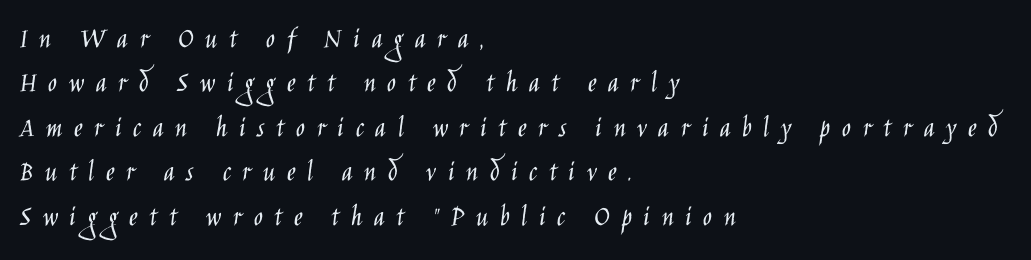
Stroke thickness stays within the range of a standard reading face or lighter. Students, observe: this is what conventionally led text looks like. Nobody drew a line under any word here. The passage shown is typed in a proportional face where columns would drift.
